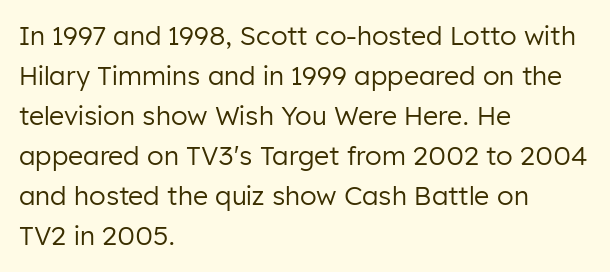
Descender tails drop into unmarked territory. Stroke mass is kept to a normal reading level or below. Default kerning and tracking; the words read as compact shapes. Teacher's note: observe the even left margin — that is flush-left alignment.
